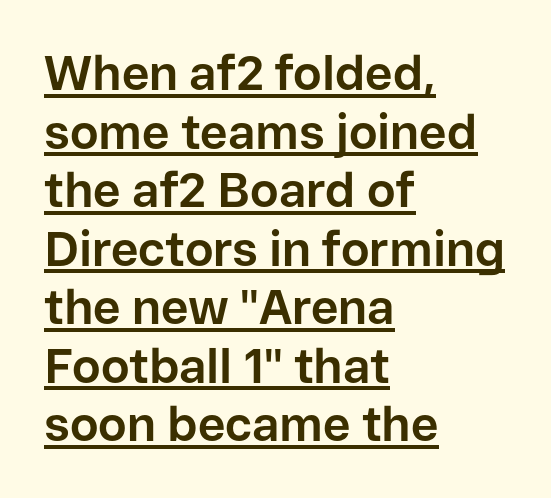
This sample is left-justified, so line endings fall wherever the words run out. Note: no serifs on the glyphs. Honestly, the letter spacing is just normal — you wouldn't notice it. You can tell it's not italic because the verticals are truly vertical.
